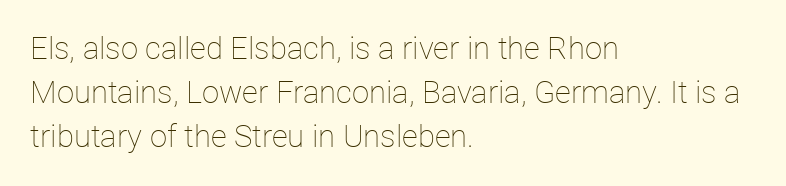
Anything drawn beneath the words? Only blank space. These lines stack with their left ends in a neat column. Character widths vary here, with narrow letters taking less room than wide ones. Weight: in the light-to-regular range. Nope, not italic — everything's standing straight.
